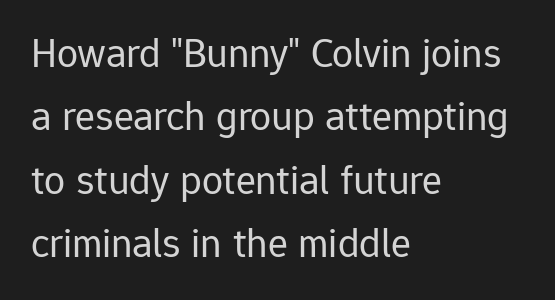
{"serif": "no", "italic": "no", "bold": "no", "weight": "regular", "width": "normal", "stroke_contrast": "low", "x_height": "medium", "monospaced": "no", "underline": "no", "align": "left", "line_spacing": "normal", "line_spacing_ratio": 1.51, "letter_spacing": "normal", "letter_spacing_em": 0.0, "glyph_px": 42}
